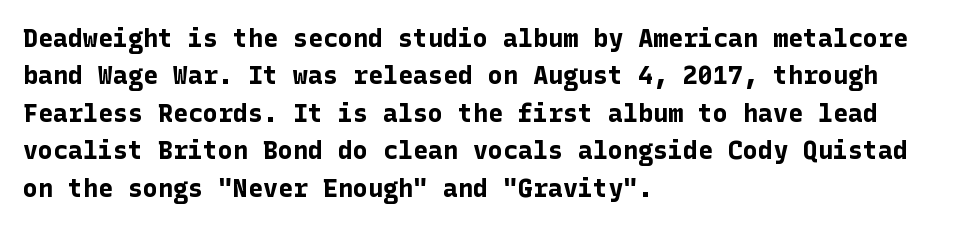
{"italic": "no", "bold": "yes", "underline": "no", "align": "left", "line_spacing": "normal", "line_spacing_ratio": 1.5, "letter_spacing": "normal", "letter_spacing_em": 0.0, "glyph_px": 25}
